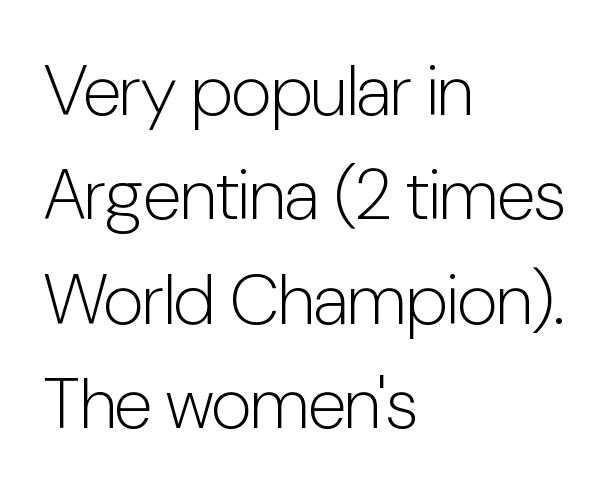
The image shows 71 px light, condensed sans-serif type, upright; set left-aligned, normal line spacing (1.47x), normal letter spacing, not underlined; low stroke contrast and a medium x-height.
